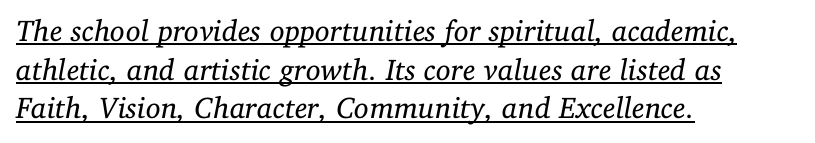
{"serif": "yes", "italic": "yes", "lean": "right", "slant_degrees": 11, "bold": "no", "weight": "regular", "width": "normal", "stroke_contrast": "low", "x_height": "medium", "monospaced": "no", "underline": "yes", "align": "left", "line_spacing": "normal", "line_spacing_ratio": 1.29, "letter_spacing": "normal", "letter_spacing_em": 0.0, "glyph_px": 30}
